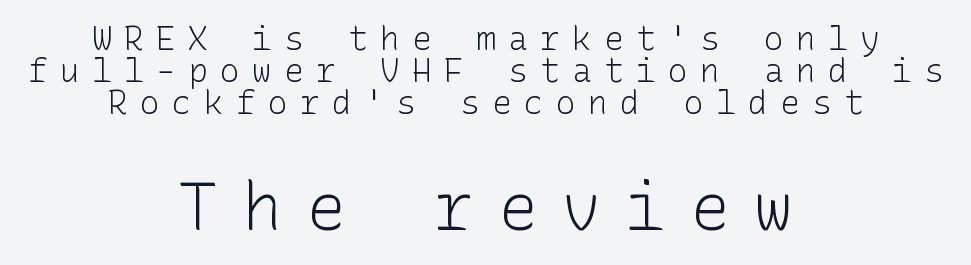
Q: Is the text bold? A: No.
Q: Is the text italic (slanted)? A: No, it is upright.
Q: Is the typeface a serif or a sans-serif typeface? A: Sans-serif.
Q: Is the text underlined? A: No.
Q: How is the paragraph aligned? A: Centered.
Q: Is the spacing between letters normal or unusually wide? A: Unusually wide.
Q: Is the spacing between lines tight, normal or loose? A: Tight.
Q: Which block of text is set in a larger size, the first (top) or the second (bottom)? A: The second (bottom) one.
Q: Width (condensed, normal, or wide)? A: Normal.
Q: Stroke contrast? A: Low.
Q: x-height? A: Medium.
